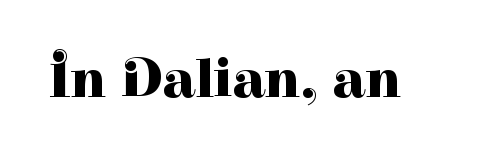
The image shows 55 px heavy serif type, upright; set normal letter spacing, not underlined; high stroke contrast and a medium x-height.
